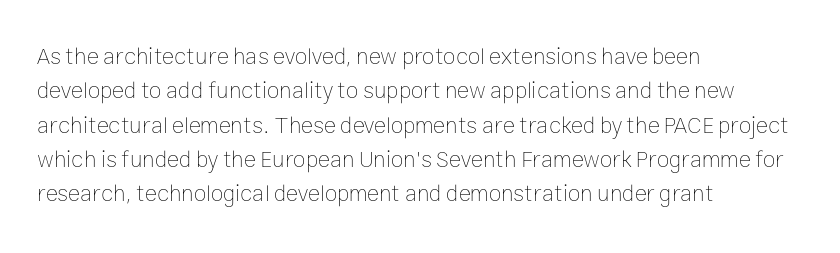
The image shows 23 px text type, upright; set left-aligned, normal line spacing (1.49x), normal letter spacing, not underlined.
